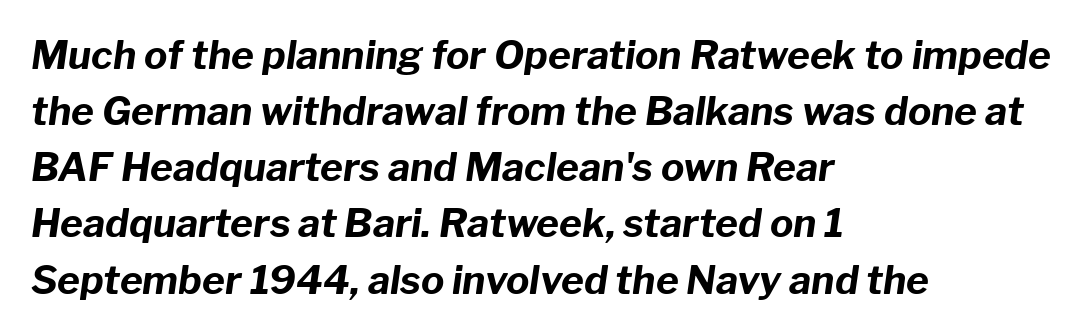
The image shows 39 px bold type, italic (leaning right); set left-aligned, normal line spacing (1.44x), normal letter spacing, not underlined; low stroke contrast and a medium x-height.
